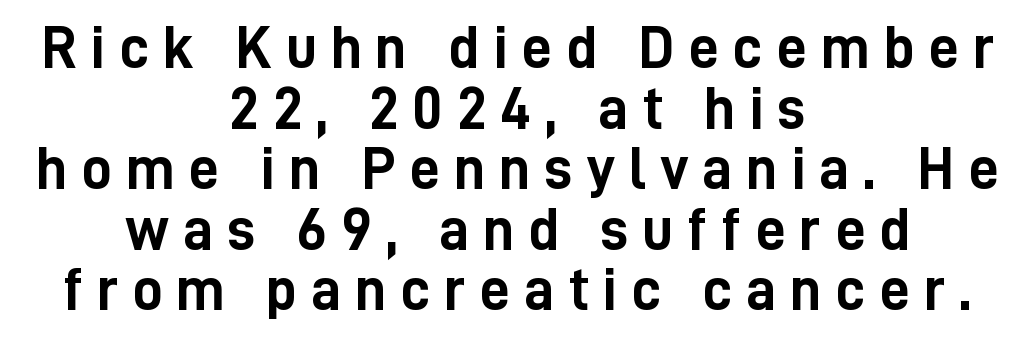
{"serif": "no", "italic": "no", "bold": "yes", "weight": "semibold", "width": "condensed", "stroke_contrast": "low", "x_height": "medium", "monospaced": "no", "underline": "no", "align": "center", "line_spacing": "tight", "line_spacing_ratio": 1.01, "letter_spacing": "wide", "letter_spacing_em": 0.23, "glyph_px": 60}
